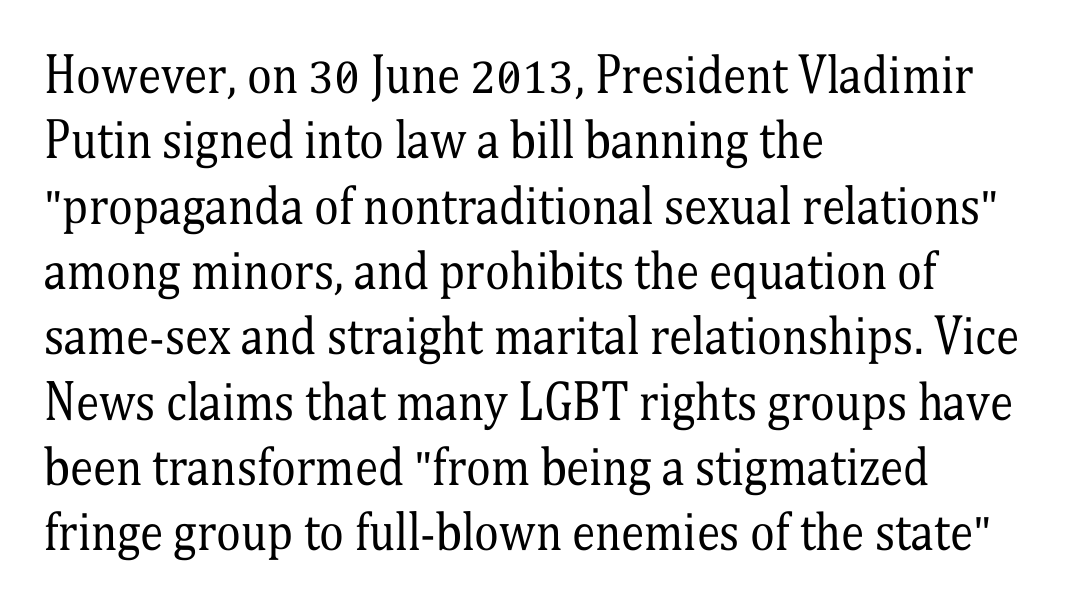
Q: Is the text bold? A: No.
Q: Is the text italic (slanted)? A: No, it is upright.
Q: Is the typeface a serif or a sans-serif typeface? A: Serif.
Q: Is the text underlined? A: No.
Q: How is the paragraph aligned? A: Left-aligned.
Q: Is the spacing between letters normal or unusually wide? A: Normal.
Q: Is the spacing between lines tight, normal or loose? A: Normal.
Q: Width (condensed, normal, or wide)? A: Condensed.
Q: Stroke contrast? A: Medium.
Q: x-height? A: Medium.
Q: Monospaced? A: No.
